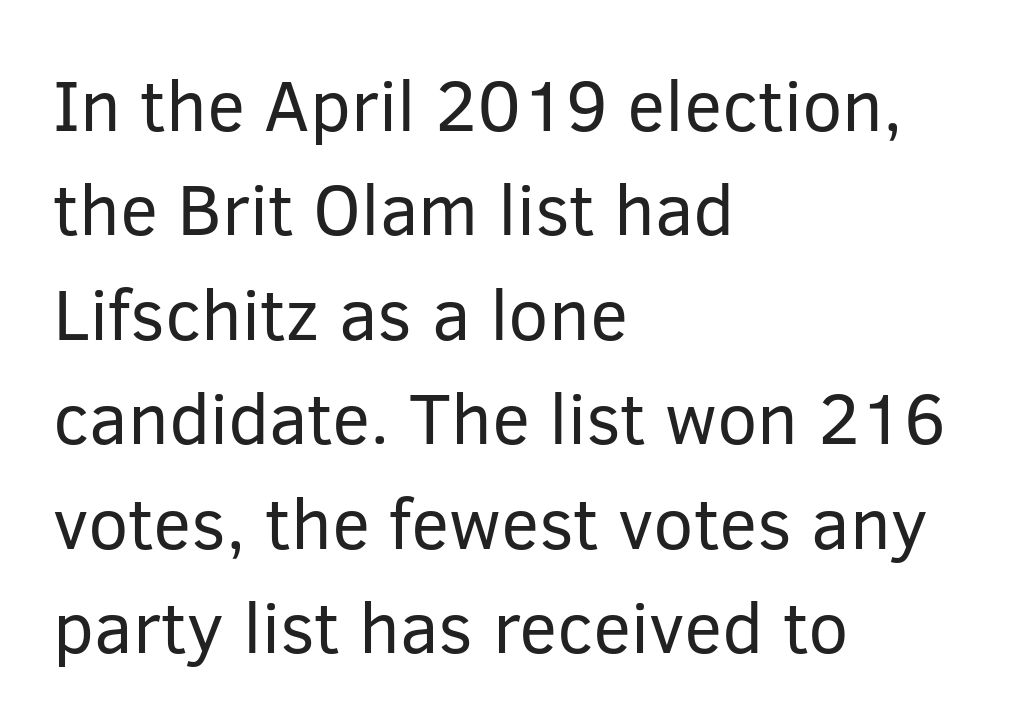
The leading is moderate, giving the passage an even texture. Caption: face not bold, strokes unweighted. A clean baseline with only descenders dipping below it. Caption: standard tracking, unaltered. The designer went with a sans here, leaving each stem footless.
